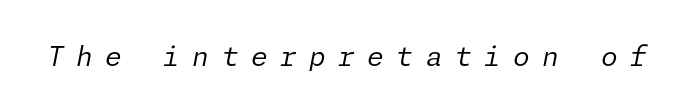
The image shows 27 px text type, italic (leaning right); set unusually wide letter spacing (+0.46 em), not underlined.
